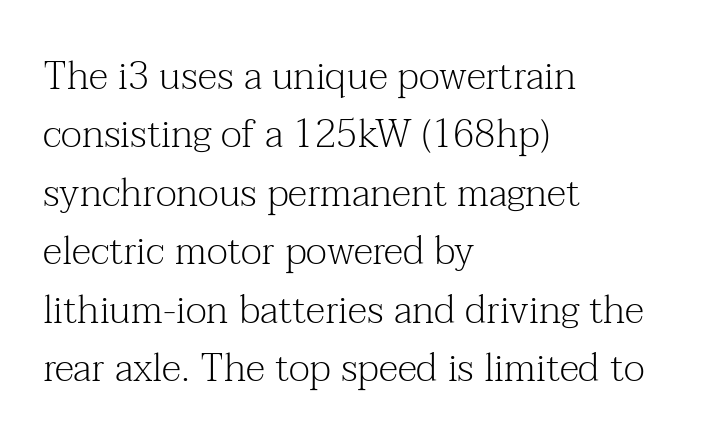
{"serif": "yes", "italic": "no", "bold": "no", "weight": "light", "width": "normal", "stroke_contrast": "medium", "x_height": "medium", "monospaced": "no", "underline": "no", "align": "left", "line_spacing": "normal", "line_spacing_ratio": 1.5, "letter_spacing": "normal", "letter_spacing_em": 0.0, "glyph_px": 39}
